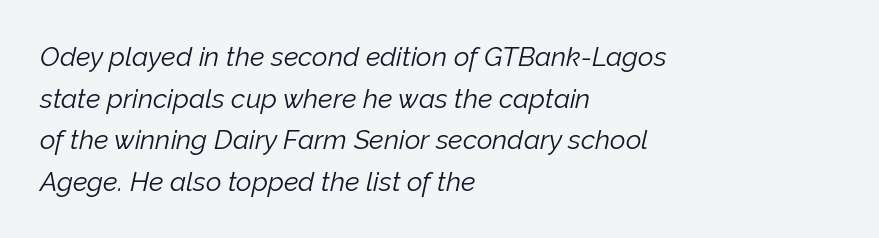
{"italic": "yes", "lean": "right", "slant_degrees": 12, "bold": "no", "underline": "no", "align": "left", "line_spacing": "normal", "line_spacing_ratio": 1.54, "letter_spacing": "normal", "letter_spacing_em": 0.0, "glyph_px": 27}
